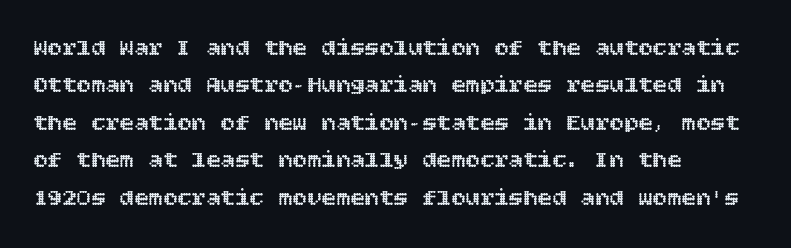
Q: Is the text italic (slanted)? A: No, it is upright.
Q: Is the text underlined? A: No.
Q: How is the paragraph aligned? A: Left-aligned.
Q: Is the spacing between letters normal or unusually wide? A: Normal.
Q: Is the spacing between lines tight, normal or loose? A: Normal.
